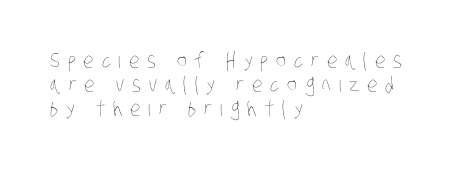
Q: Is the text bold? A: No.
Q: Is the text underlined? A: No.
Q: How is the paragraph aligned? A: Left-aligned.
Q: Is the spacing between letters normal or unusually wide? A: Unusually wide.
Q: Is the spacing between lines tight, normal or loose? A: Tight.
